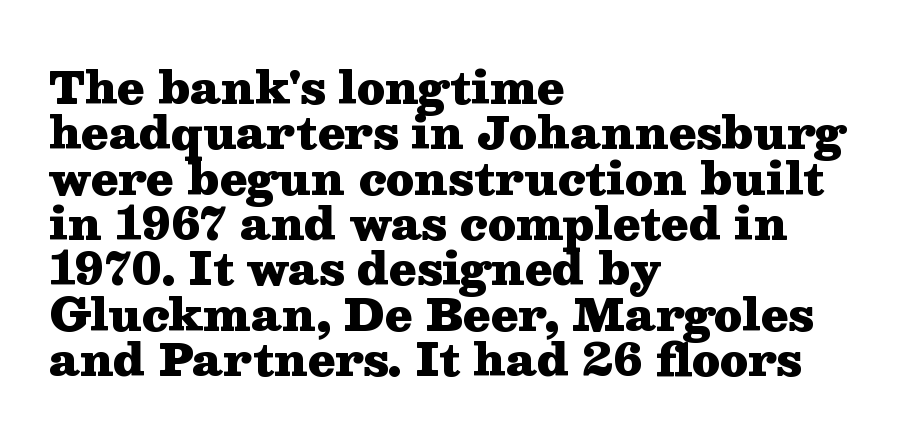
The image shows 44 px heavy, wide serif type, upright; set left-aligned, tight line spacing (1.03x), normal letter spacing, not underlined; medium stroke contrast and a medium x-height.
